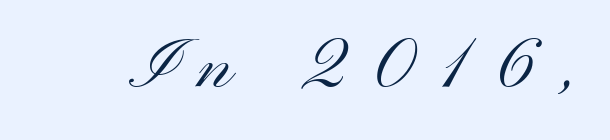
{"serif": "no", "bold": "no", "weight": "light", "width": "wide", "stroke_contrast": "medium", "x_height": "small", "monospaced": "no", "underline": "no", "letter_spacing": "wide", "letter_spacing_em": 0.29, "glyph_px": 71}
